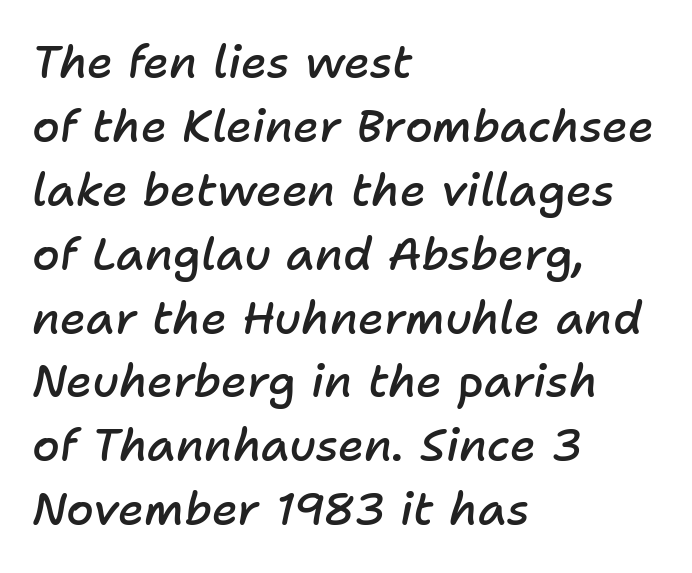
The passage shown is typed in a proportional face where columns would drift. Where is the straight margin? On the left. The tracking reads as untouched default to a designer's eye. A bit beefed up — I'd call it semibold rather than bold. Beneath every word, the page is bare.
